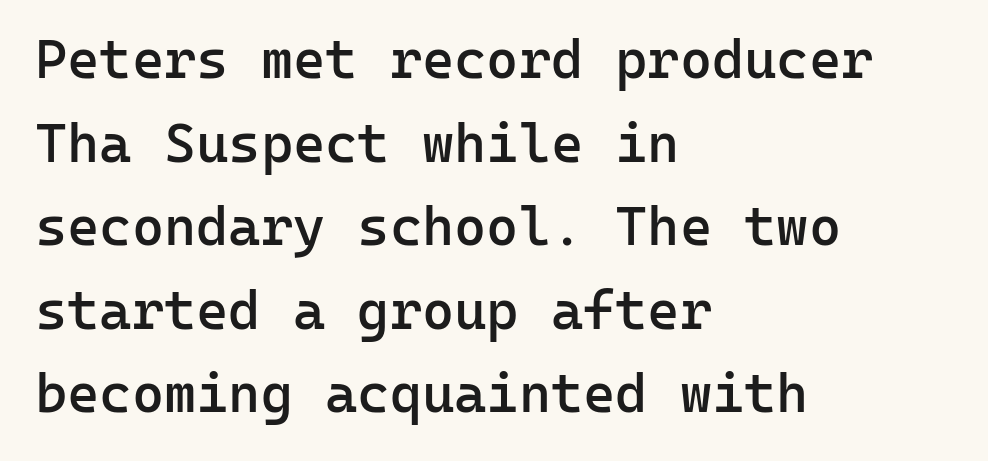
The passage shown stacks its lines at a standard gap. Spacing verdict: monospaced, one width for all characters. Does the type have serifs? No, each stem ends abruptly. Check under the words: just untouched page.
